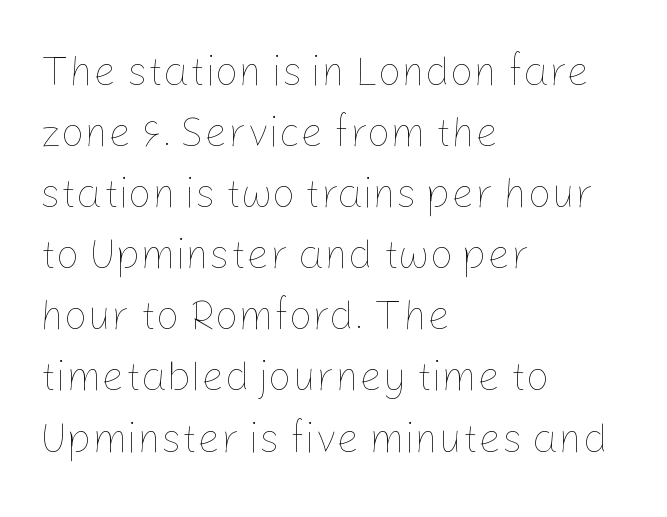
The image shows 41 px thin type, upright; set left-aligned, normal line spacing (1.49x), normal letter spacing, not underlined; low stroke contrast and a medium x-height.
